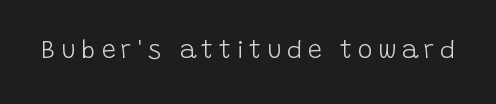
The image shows 25 px text type, upright; set unusually wide letter spacing (+0.22 em), not underlined.
